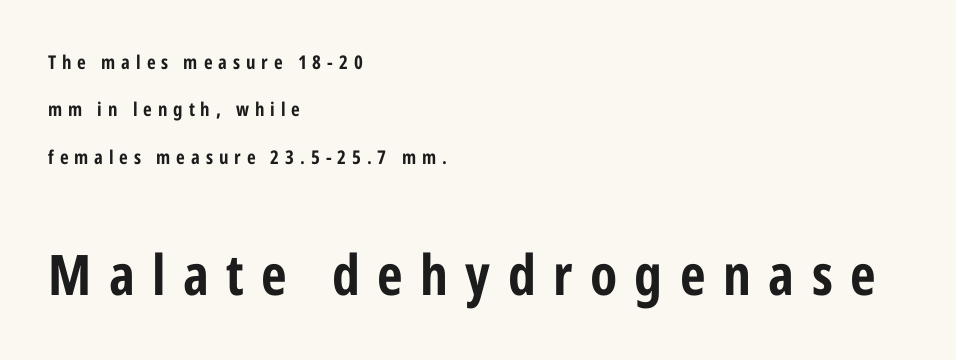
Interline gaps are noticeably wide in this sample. This is heavy type, rendered in bold. Letter spacing: wide. Is this a sans? Yes — the strokes have no serifs. The lower block of text is set noticeably larger than the block above it. The baseline area is clear.
